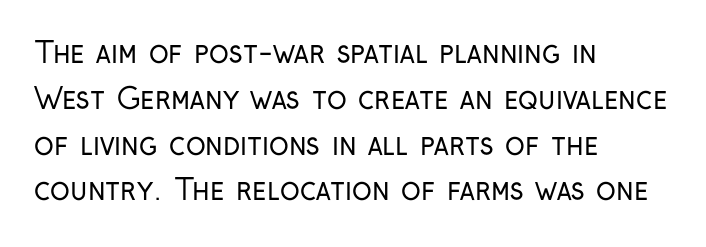
Q: Is the text bold? A: No.
Q: Is the text italic (slanted)? A: No, it is upright.
Q: Is the typeface a serif or a sans-serif typeface? A: Sans-serif.
Q: Is the text underlined? A: No.
Q: How is the paragraph aligned? A: Left-aligned.
Q: Is the spacing between letters normal or unusually wide? A: Normal.
Q: Is the spacing between lines tight, normal or loose? A: Normal.
Q: Width (condensed, normal, or wide)? A: Condensed.
Q: Stroke contrast? A: Low.
Q: x-height? A: Medium.
Q: Monospaced? A: No.
